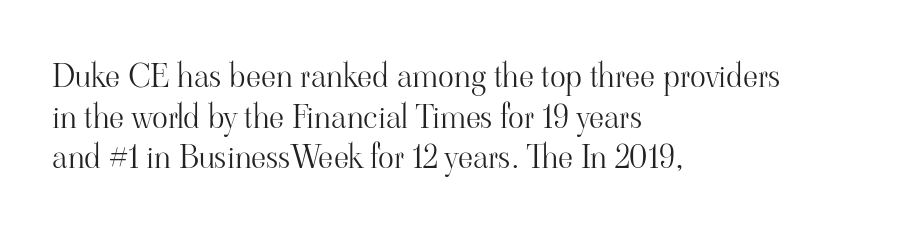
Q: Is the text bold? A: No.
Q: Is the text italic (slanted)? A: No, it is upright.
Q: Is the typeface a serif or a sans-serif typeface? A: Serif.
Q: Is the text underlined? A: No.
Q: How is the paragraph aligned? A: Left-aligned.
Q: Is the spacing between letters normal or unusually wide? A: Normal.
Q: Width (condensed, normal, or wide)? A: Normal.
Q: Stroke contrast? A: High.
Q: x-height? A: Small.
Q: Monospaced? A: No.
